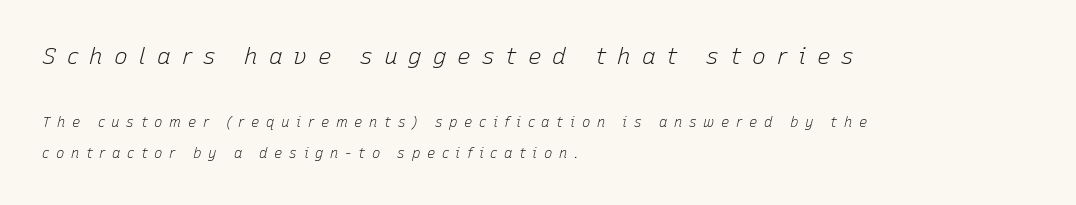
{"italic": "yes", "lean": "right", "slant_degrees": 15, "bold": "no", "underline": "no", "align": "left", "line_spacing": "loose", "line_spacing_ratio": 2.27, "letter_spacing": "wide", "letter_spacing_em": 0.47, "larger_block": "first", "size_ratio": 1.64, "glyph_px": 23}
